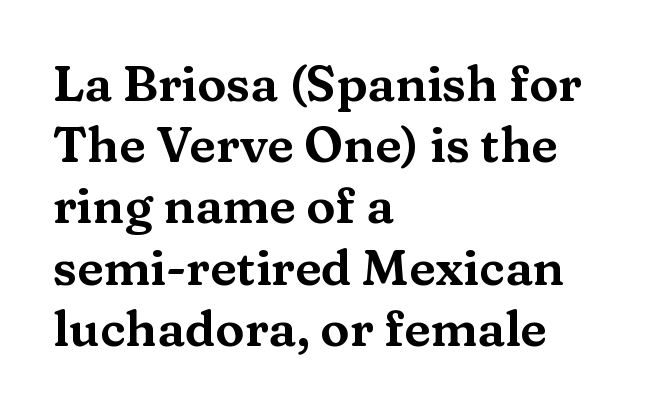
The image shows 49 px wide serif type, upright; set left-aligned, normal line spacing (1.25x), normal letter spacing, not underlined; medium stroke contrast and a medium x-height.
